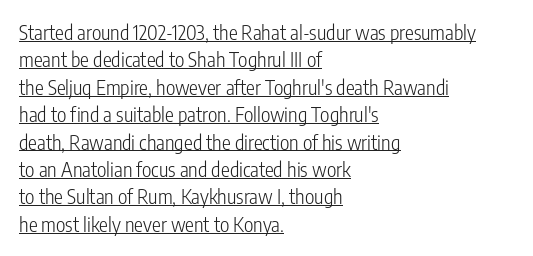
The image shows 20 px text type, upright; set left-aligned, normal line spacing (1.37x), normal letter spacing, underlined.
